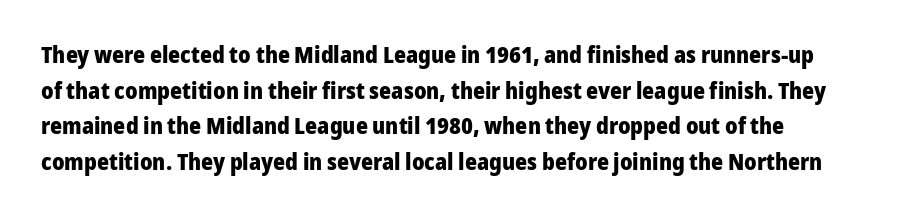
{"italic": "no", "bold": "yes", "underline": "no", "align": "left", "line_spacing": "normal", "line_spacing_ratio": 1.55, "letter_spacing": "normal", "letter_spacing_em": 0.0, "glyph_px": 23}
